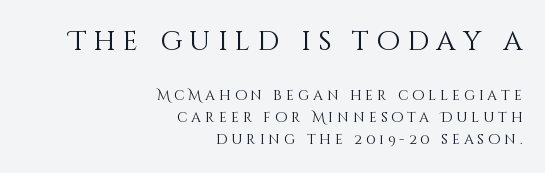
{"italic": "no", "bold": "no", "underline": "no", "align": "right", "line_spacing": "normal", "line_spacing_ratio": 1.55, "letter_spacing": "wide", "letter_spacing_em": 0.28, "larger_block": "first", "size_ratio": 1.93, "glyph_px": 27}
